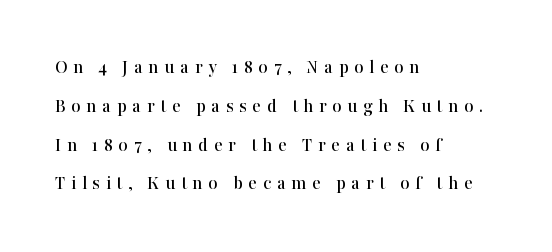
The image shows 20 px text type, upright; set left-aligned, loose line spacing (1.94x), unusually wide letter spacing (+0.28 em), not underlined.
